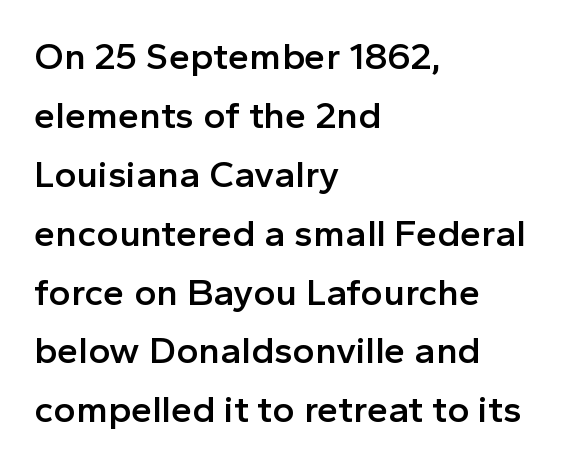
{"serif": "no", "italic": "no", "bold": "semi", "weight": "semibold", "width": "normal", "x_height": "medium", "monospaced": "no", "underline": "no", "align": "left", "line_spacing": "normal", "line_spacing_ratio": 1.55, "letter_spacing": "normal", "letter_spacing_em": 0.0, "glyph_px": 38}
